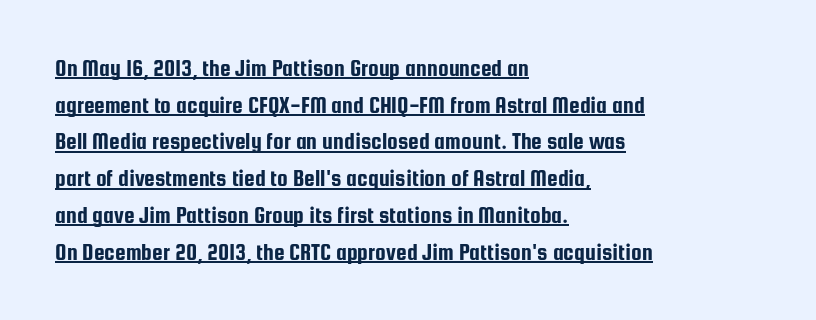
The image shows 24 px text type, upright; set left-aligned, normal line spacing (1.53x), normal letter spacing, underlined.
